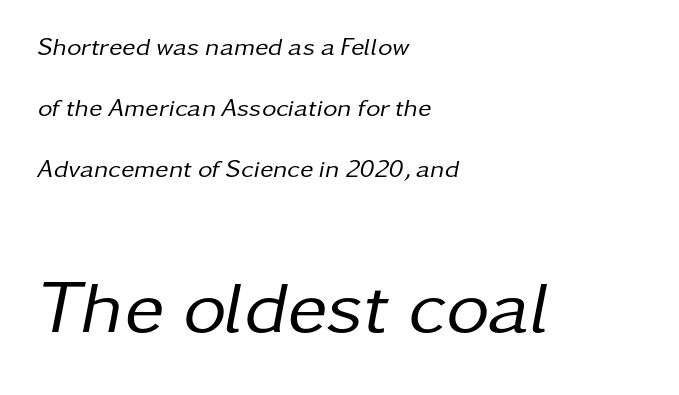
The image shows 75 px regular-weight type, italic (leaning right); set left-aligned, loose line spacing (2.44x), normal letter spacing, not underlined; the second (bottom) block is 3.0x larger; low stroke contrast and a medium x-height.
